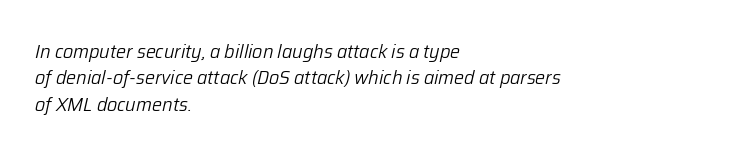
The image shows 20 px text type, italic (leaning right); set left-aligned, normal line spacing (1.32x), normal letter spacing, not underlined.
